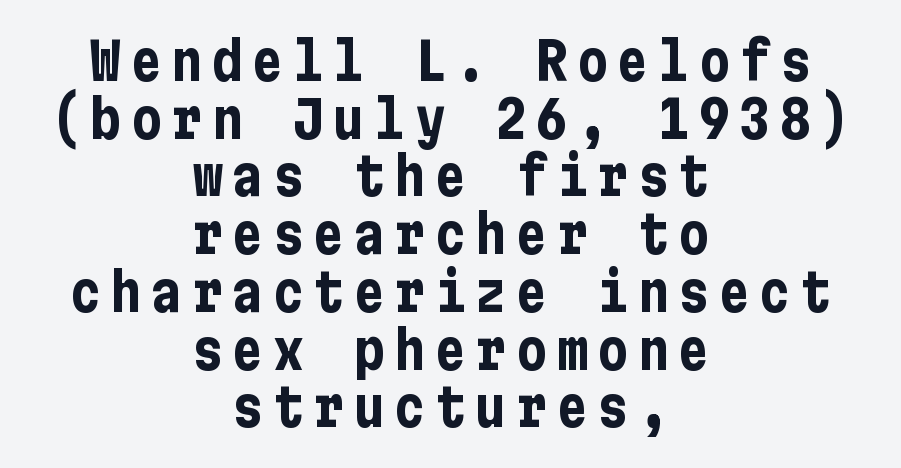
{"serif": "no", "italic": "no", "bold": "yes", "weight": "bold", "width": "condensed", "stroke_contrast": "low", "x_height": "medium", "underline": "no", "align": "center", "line_spacing": "tight", "line_spacing_ratio": 1.11, "glyph_px": 52}
